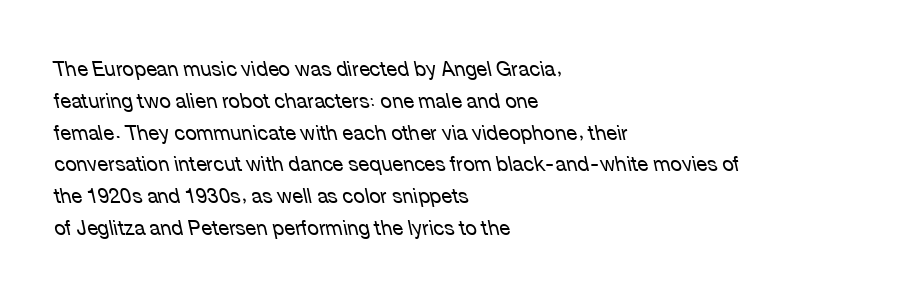
The zone under the glyphs is completely vacant. A normal amount of white space separates one row of letters from the next. It's the slanting kind of type. This is not heavy type; no bold has been used. Between one letter and the next there's only the usual sliver of space.
